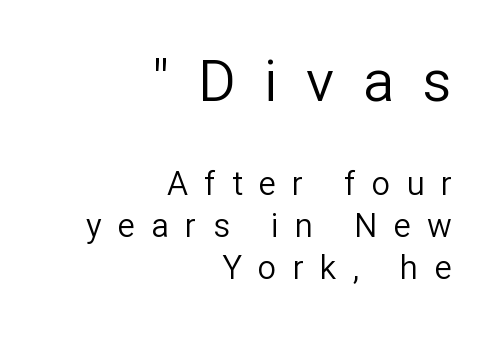
Q: Is the text bold? A: No.
Q: Is the text italic (slanted)? A: No, it is upright.
Q: Is the typeface a serif or a sans-serif typeface? A: Sans-serif.
Q: Is the text underlined? A: No.
Q: How is the paragraph aligned? A: Right-aligned.
Q: Is the spacing between letters normal or unusually wide? A: Unusually wide.
Q: Is the spacing between lines tight, normal or loose? A: Normal.
Q: Which block of text is set in a larger size, the first (top) or the second (bottom)? A: The first (top) one.
Q: Width (condensed, normal, or wide)? A: Normal.
Q: Stroke contrast? A: Low.
Q: x-height? A: Medium.
Q: Monospaced? A: No.
